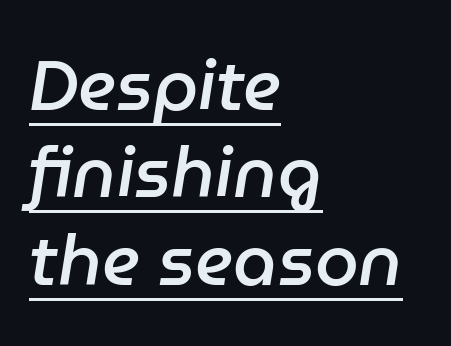
Q: Is the text bold? A: Semi-bold.
Q: Is the text italic (slanted)? A: Yes, it leans right by about 9 degrees.
Q: Is the text underlined? A: Yes.
Q: How is the paragraph aligned? A: Left-aligned.
Q: Is the spacing between letters normal or unusually wide? A: Normal.
Q: Is the spacing between lines tight, normal or loose? A: Normal.
Q: Width (condensed, normal, or wide)? A: Normal.
Q: Stroke contrast? A: Low.
Q: x-height? A: Medium.
Q: Monospaced? A: No.
